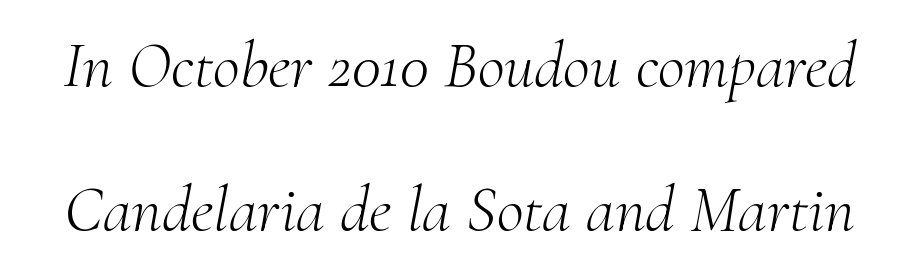
{"serif": "yes", "italic": "yes", "lean": "right", "slant_degrees": 10, "bold": "no", "weight": "light", "width": "normal", "stroke_contrast": "medium", "x_height": "small", "monospaced": "no", "underline": "no", "line_spacing": "loose", "line_spacing_ratio": 2.18, "letter_spacing": "normal", "letter_spacing_em": 0.0, "glyph_px": 66}
